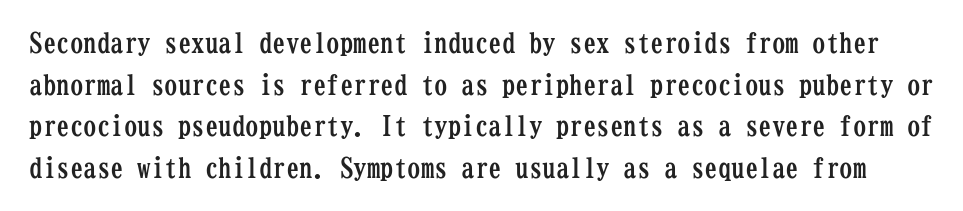
This sample uses plain, unmodified letter spacing. Chunky letters — that's bold for sure. The lines sit at an ordinary, default distance from one another. Bare-footed words on every line.
